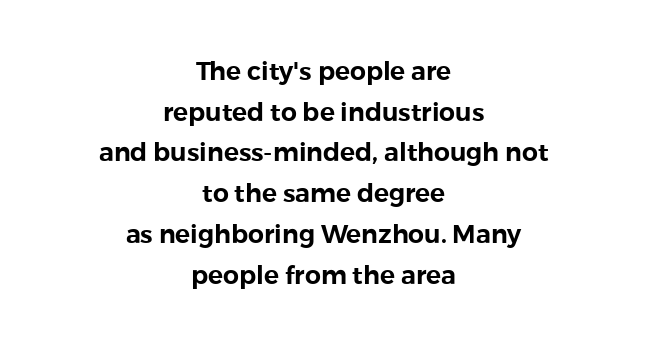
Students, observe: this is what conventionally led text looks like. Rule under the text: the space is simply empty. These lines keep a tight, regular rhythm from letter to letter. The text block is weighted toward neither margin, spreading evenly from the middle. Ascenders rise straight up at ninety degrees.
